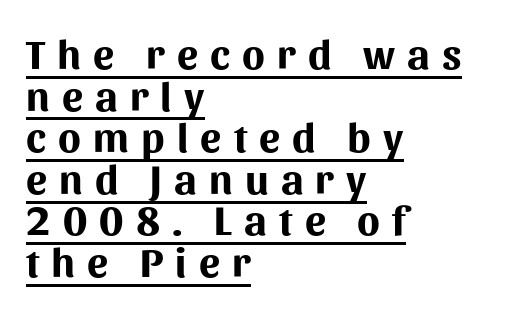
You'd pick this weight for a headline — it's a proper bold. If you drew a line through each stem, it would be perfectly vertical. What's the leading like? Squeezed, with rows nearly overlapping. Is this a fixed-width face? No — the glyphs have proportional, varying widths.
